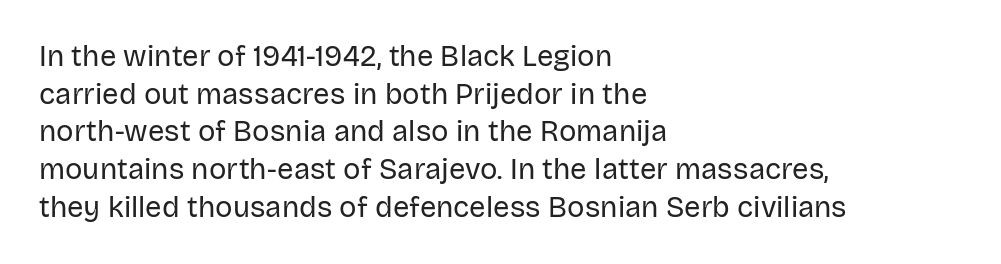
Q: Is the text bold? A: No.
Q: Is the text italic (slanted)? A: No, it is upright.
Q: Is the typeface a serif or a sans-serif typeface? A: Sans-serif.
Q: Is the text underlined? A: No.
Q: How is the paragraph aligned? A: Left-aligned.
Q: Is the spacing between letters normal or unusually wide? A: Normal.
Q: Is the spacing between lines tight, normal or loose? A: Normal.
Q: Width (condensed, normal, or wide)? A: Normal.
Q: Stroke contrast? A: Low.
Q: x-height? A: Large.
Q: Monospaced? A: No.
